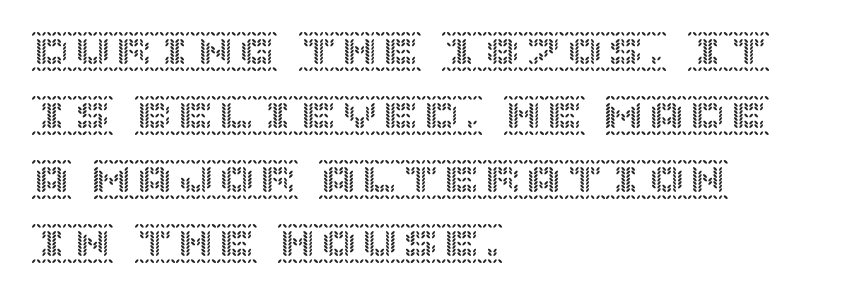
{"italic": "no", "width": "normal", "x_height": "large", "underline": "no", "align": "left", "line_spacing": "normal", "line_spacing_ratio": 1.56, "letter_spacing": "normal", "letter_spacing_em": 0.0, "glyph_px": 41}
